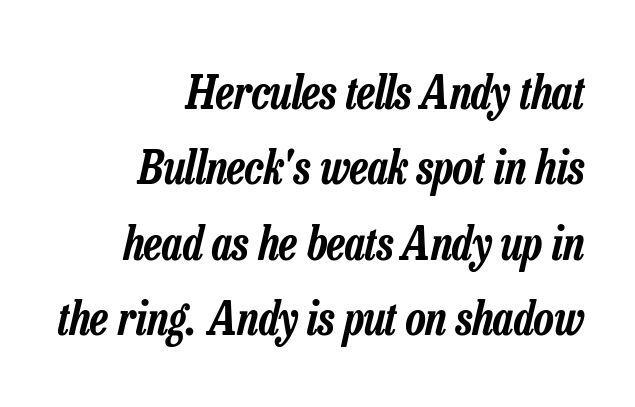
Q: Is the text italic (slanted)? A: Yes, it leans right by about 13 degrees.
Q: Is the text underlined? A: No.
Q: How is the paragraph aligned? A: Right-aligned.
Q: Is the spacing between letters normal or unusually wide? A: Normal.
Q: Is the spacing between lines tight, normal or loose? A: Normal.
Q: Width (condensed, normal, or wide)? A: Condensed.
Q: Stroke contrast? A: Low.
Q: x-height? A: Medium.
Q: Monospaced? A: No.
